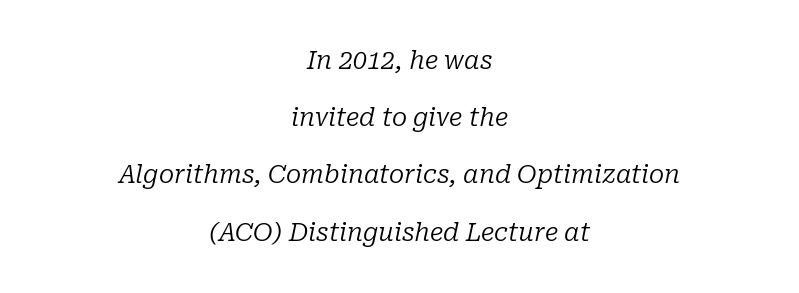
{"italic": "yes", "lean": "right", "slant_degrees": 10, "bold": "no", "underline": "no", "align": "center", "line_spacing": "loose", "line_spacing_ratio": 2.29, "letter_spacing": "normal", "letter_spacing_em": 0.0, "glyph_px": 25}
